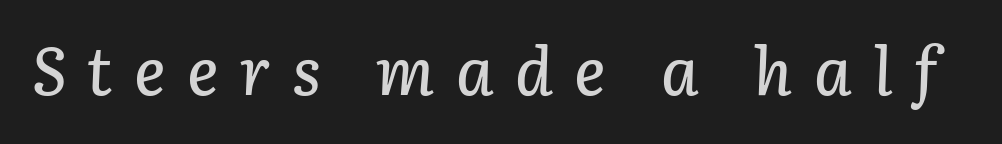
The image shows 66 px text type, italic (leaning right); set unusually wide letter spacing (+0.32 em), not underlined; low stroke contrast and a medium x-height.
